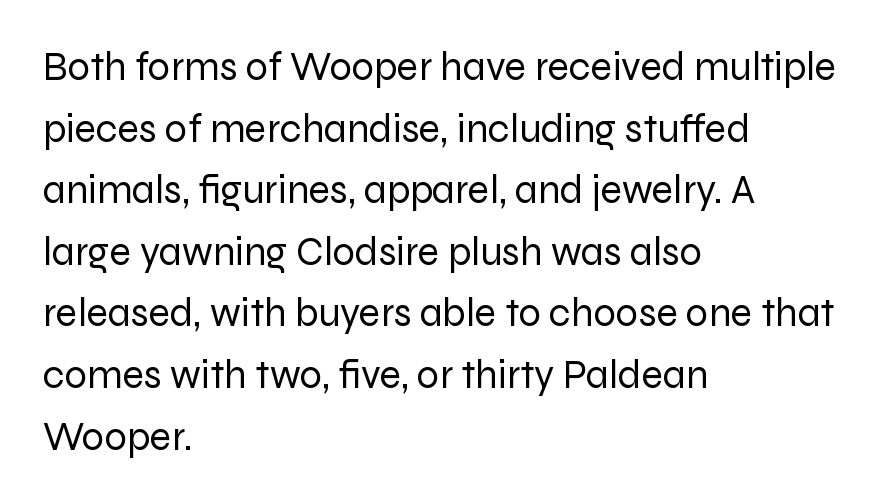
{"serif": "no", "italic": "no", "bold": "no", "weight": "regular", "width": "normal", "stroke_contrast": "low", "x_height": "medium", "monospaced": "no", "underline": "no", "align": "left", "line_spacing": "normal", "line_spacing_ratio": 1.54, "letter_spacing": "normal", "letter_spacing_em": 0.0, "glyph_px": 40}
